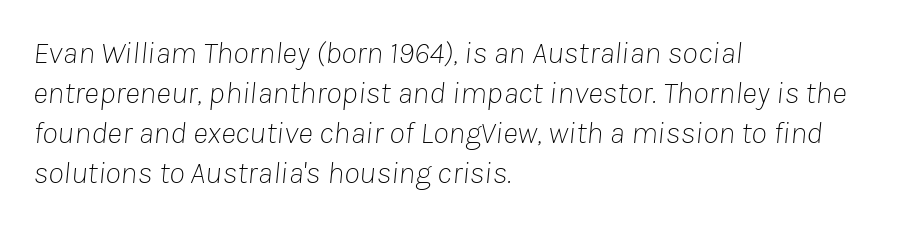
The image shows 32 px thin type, italic (leaning right); set left-aligned, normal line spacing (1.25x), normal letter spacing, not underlined; low stroke contrast and a medium x-height.
